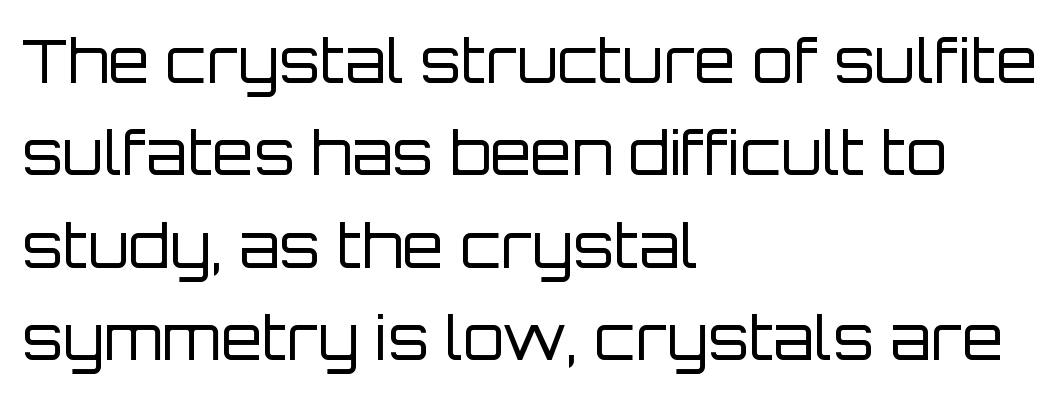
The image shows 60 px regular-weight sans-serif type, upright; set left-aligned, normal line spacing (1.54x), normal letter spacing, not underlined; low stroke contrast and a large x-height.
